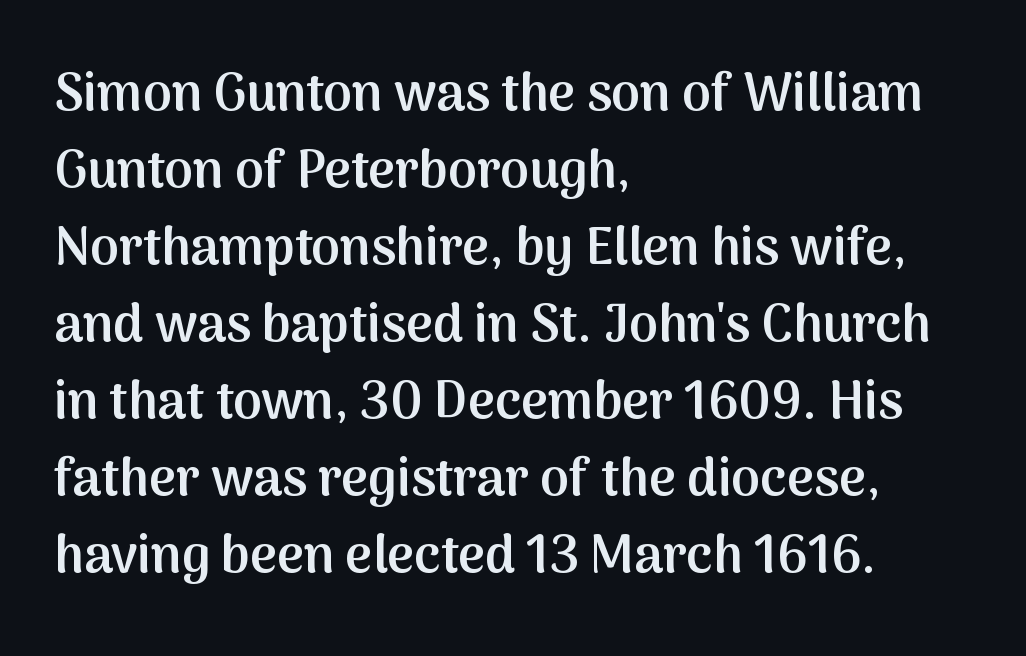
Is the letter spacing exaggerated? No — it looks like the ordinary default. A bit beefed up — I'd call it semibold rather than bold. Every character sits straight up, as roman type does. The passage is arranged the way most books set body copy — flush left. Quick note: underline off.
